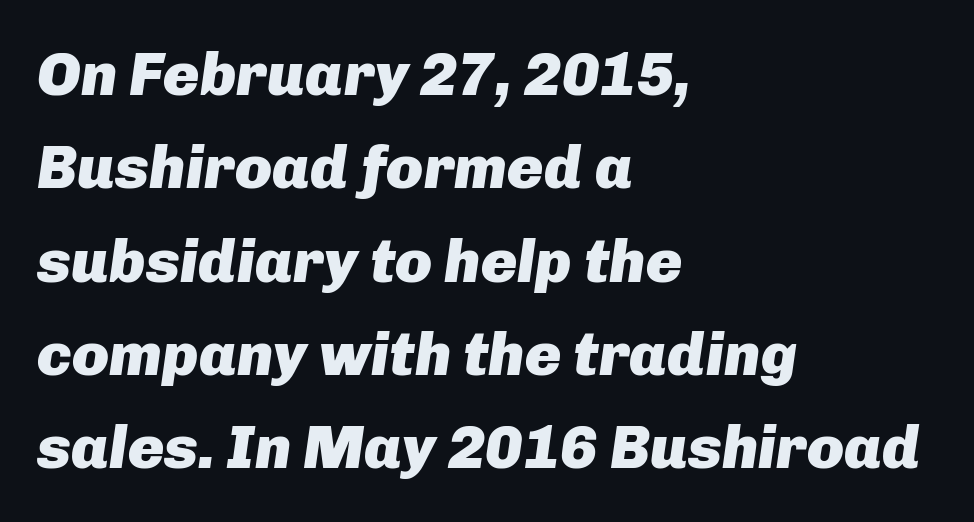
The image shows 61 px heavy type, italic (leaning right); set left-aligned, normal line spacing (1.53x), normal letter spacing, not underlined; low stroke contrast and a medium x-height.
